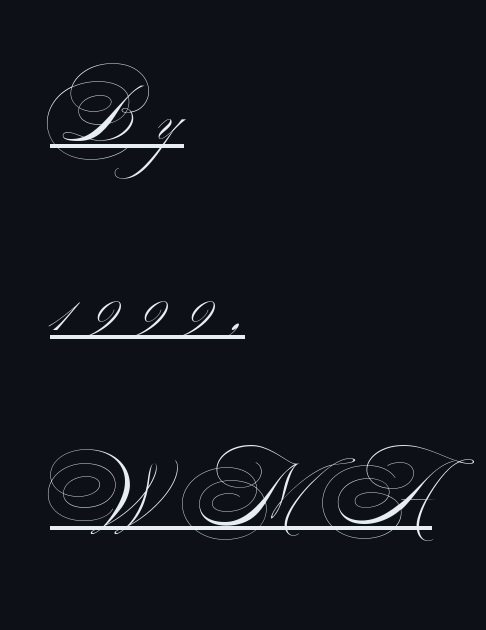
Notice how the passage keeps a crisp vertical edge on the left only. The letters are spread apart with noticeably loose tracking. In terms of letterform style, serifs are entirely absent. Note the varied advance widths — an 'i' is clearly narrower than an 'm'. No heavy texture on the line: the type isn't bold. Leading: increased.
